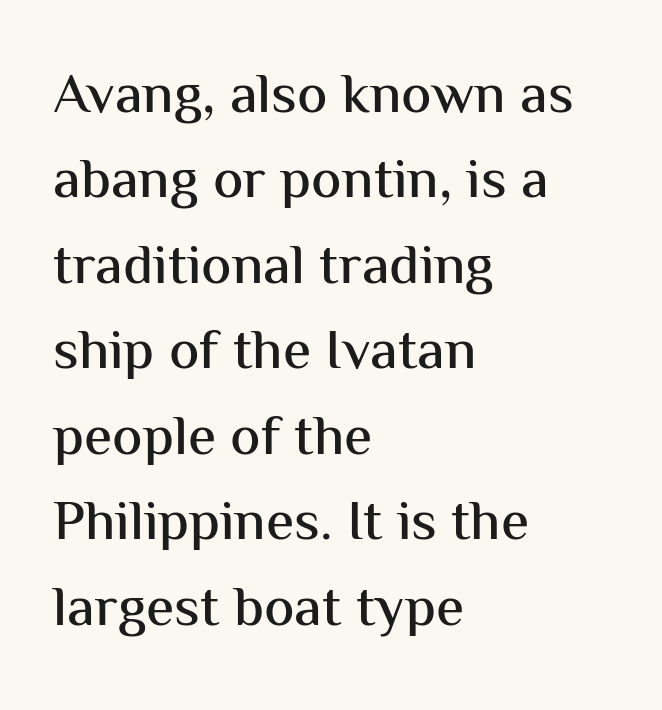
Q: Is the text italic (slanted)? A: No, it is upright.
Q: Is the typeface a serif or a sans-serif typeface? A: Sans-serif.
Q: Is the text underlined? A: No.
Q: How is the paragraph aligned? A: Left-aligned.
Q: Is the spacing between letters normal or unusually wide? A: Normal.
Q: Is the spacing between lines tight, normal or loose? A: Normal.
Q: Width (condensed, normal, or wide)? A: Normal.
Q: Stroke contrast? A: Medium.
Q: x-height? A: Medium.
Q: Monospaced? A: No.
